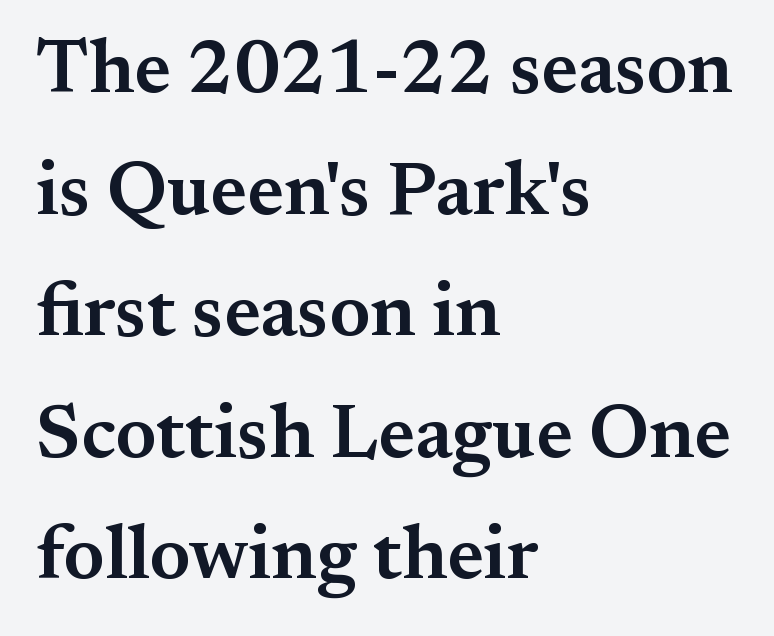
{"serif": "yes", "italic": "no", "bold": "semi", "weight": "semibold", "width": "normal", "stroke_contrast": "medium", "x_height": "small", "monospaced": "no", "underline": "no", "align": "left", "line_spacing": "normal", "line_spacing_ratio": 1.6, "letter_spacing": "normal", "letter_spacing_em": 0.0, "glyph_px": 76}
